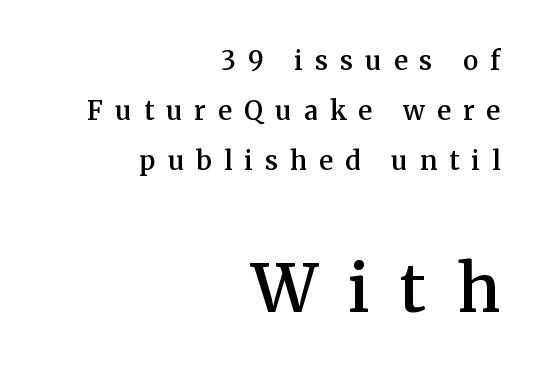
{"serif": "yes", "italic": "no", "bold": "semi", "weight": "semibold", "width": "normal", "stroke_contrast": "medium", "x_height": "medium", "monospaced": "no", "underline": "no", "align": "right", "line_spacing": "loose", "line_spacing_ratio": 1.92, "letter_spacing": "wide", "letter_spacing_em": 0.47, "larger_block": "second", "size_ratio": 2.54, "glyph_px": 66}
